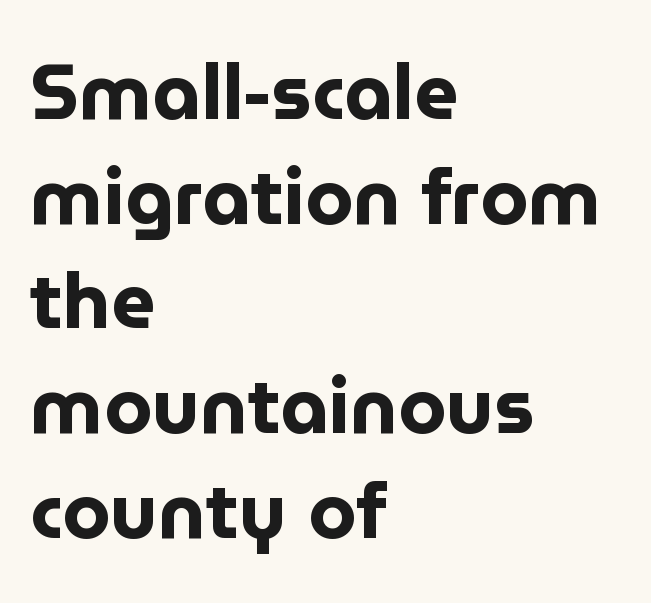
Q: Is the text bold? A: Yes.
Q: Is the text italic (slanted)? A: No, it is upright.
Q: Is the typeface a serif or a sans-serif typeface? A: Sans-serif.
Q: Is the text underlined? A: No.
Q: How is the paragraph aligned? A: Left-aligned.
Q: Is the spacing between letters normal or unusually wide? A: Normal.
Q: Is the spacing between lines tight, normal or loose? A: Normal.
Q: Width (condensed, normal, or wide)? A: Normal.
Q: Stroke contrast? A: Low.
Q: x-height? A: Medium.
Q: Monospaced? A: No.
